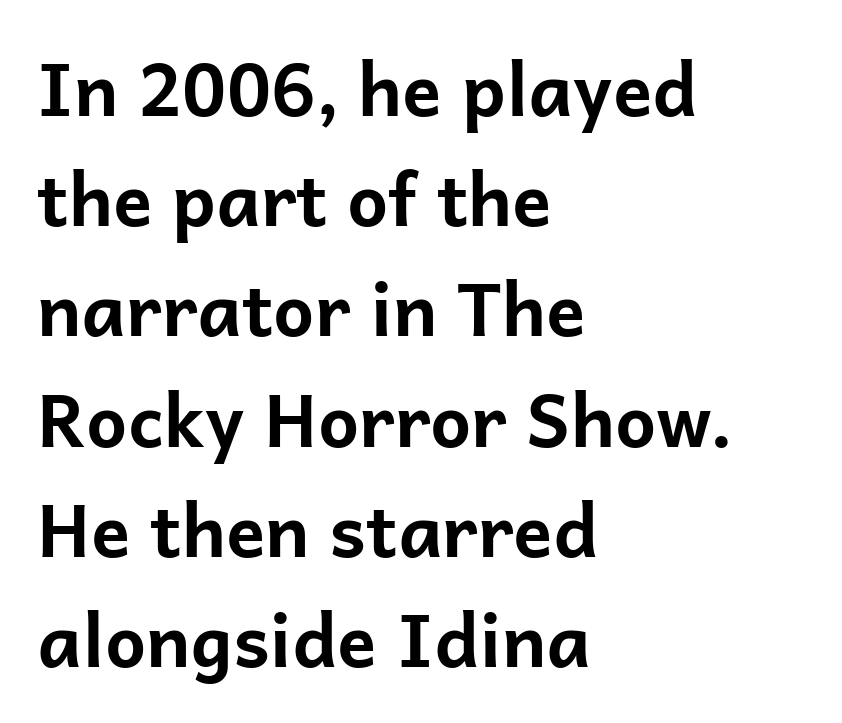
Unlike a traditional serif, this face leaves its strokes unadorned. Italic? Not at all — the glyphs are vertical. Is the letter spacing exaggerated? No — it looks like the ordinary default. Horizontal alignment here is leftward, the default for most running prose. Looks like regular typesetting: each glyph gets only the width it needs.
